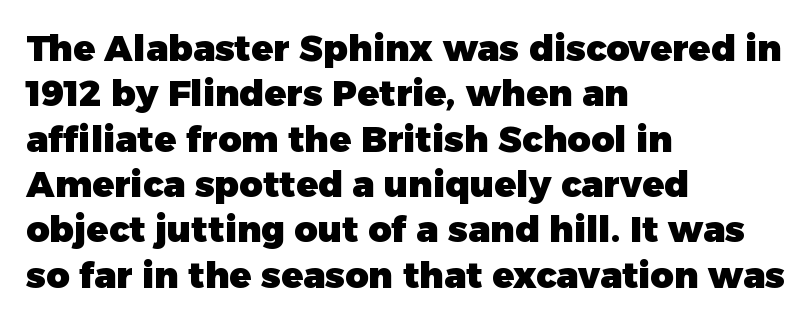
Q: Is the text bold? A: Yes.
Q: Is the text italic (slanted)? A: No, it is upright.
Q: Is the typeface a serif or a sans-serif typeface? A: Sans-serif.
Q: Is the text underlined? A: No.
Q: How is the paragraph aligned? A: Left-aligned.
Q: Is the spacing between letters normal or unusually wide? A: Normal.
Q: Is the spacing between lines tight, normal or loose? A: Normal.
Q: Width (condensed, normal, or wide)? A: Normal.
Q: Stroke contrast? A: Low.
Q: x-height? A: Medium.
Q: Monospaced? A: No.
